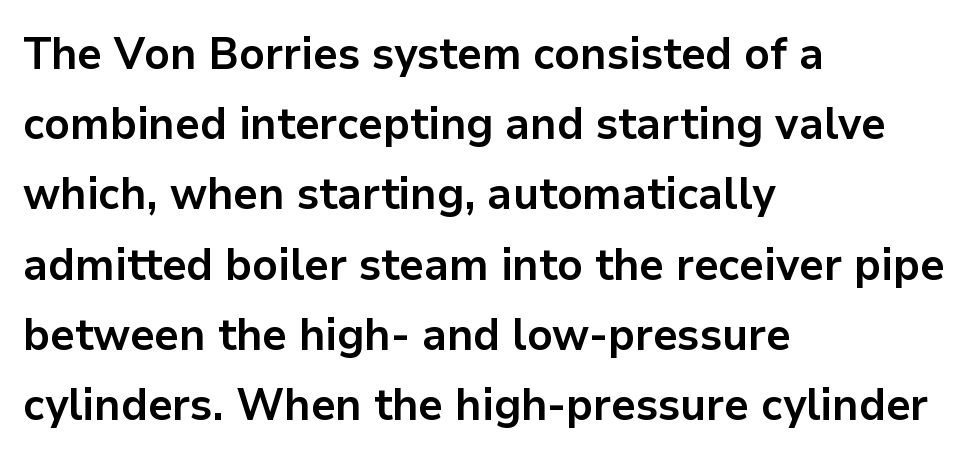
Q: Is the text bold? A: Yes.
Q: Is the text italic (slanted)? A: No, it is upright.
Q: Is the typeface a serif or a sans-serif typeface? A: Sans-serif.
Q: Is the text underlined? A: No.
Q: How is the paragraph aligned? A: Left-aligned.
Q: Is the spacing between letters normal or unusually wide? A: Normal.
Q: Is the spacing between lines tight, normal or loose? A: Normal.
Q: Width (condensed, normal, or wide)? A: Normal.
Q: Stroke contrast? A: Low.
Q: x-height? A: Medium.
Q: Monospaced? A: No.
